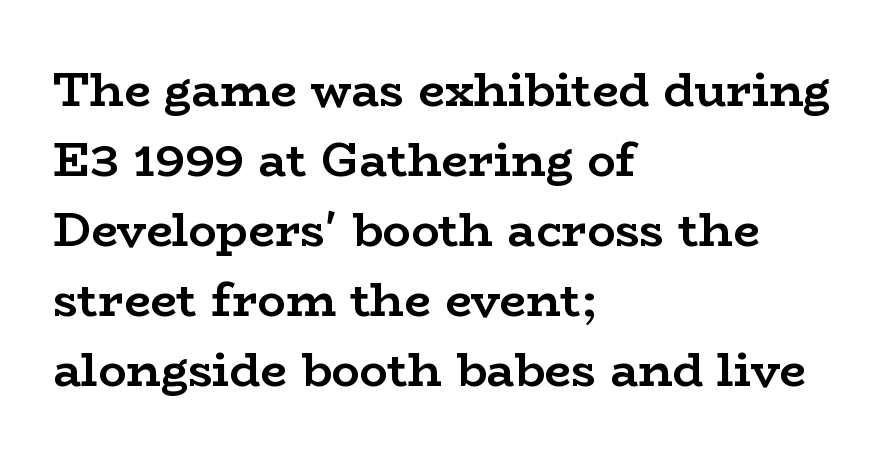
A typesetter would label this face a serif. Strong, thick strokes mark this as bold type. Short note: letters normally spaced. The passage shown is typed in a proportional face where columns would drift.
